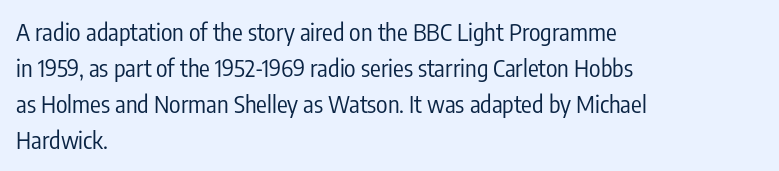
Q: Is the text bold? A: No.
Q: Is the text italic (slanted)? A: No, it is upright.
Q: Is the text underlined? A: No.
Q: How is the paragraph aligned? A: Left-aligned.
Q: Is the spacing between letters normal or unusually wide? A: Normal.
Q: Is the spacing between lines tight, normal or loose? A: Normal.
